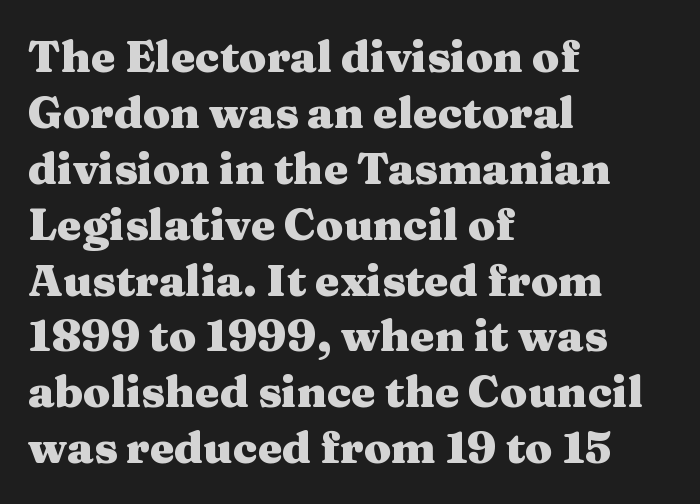
Q: Is the text bold? A: Yes.
Q: Is the text italic (slanted)? A: No, it is upright.
Q: Is the typeface a serif or a sans-serif typeface? A: Serif.
Q: Is the text underlined? A: No.
Q: How is the paragraph aligned? A: Left-aligned.
Q: Is the spacing between letters normal or unusually wide? A: Normal.
Q: Is the spacing between lines tight, normal or loose? A: Normal.
Q: Width (condensed, normal, or wide)? A: Wide.
Q: Stroke contrast? A: Medium.
Q: x-height? A: Medium.
Q: Monospaced? A: No.
